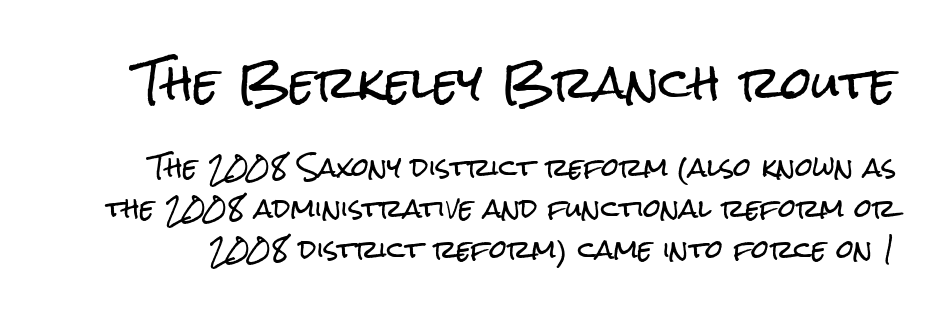
The image shows 44 px condensed sans-serif type, upright; set normal line spacing (1.64x), normal letter spacing, not underlined; the first (top) block is 1.76x larger; low stroke contrast and a medium x-height.
